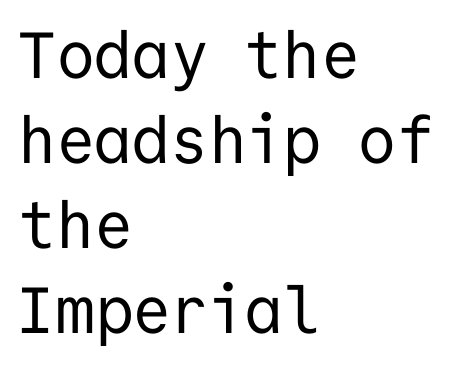
Q: Is the text bold? A: No.
Q: Is the text italic (slanted)? A: No, it is upright.
Q: Is the typeface a serif or a sans-serif typeface? A: Sans-serif.
Q: Is the text underlined? A: No.
Q: How is the paragraph aligned? A: Left-aligned.
Q: Is the spacing between letters normal or unusually wide? A: Normal.
Q: Is the spacing between lines tight, normal or loose? A: Normal.
Q: Width (condensed, normal, or wide)? A: Normal.
Q: Stroke contrast? A: Low.
Q: x-height? A: Medium.
Q: Monospaced? A: Yes.
